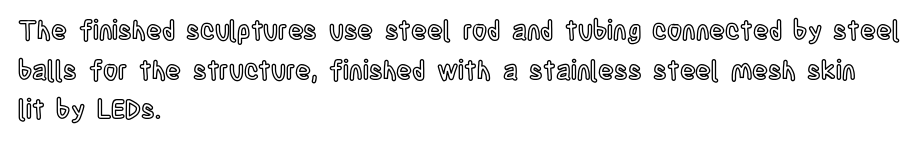
Q: Is the text italic (slanted)? A: No, it is upright.
Q: Is the text underlined? A: No.
Q: How is the paragraph aligned? A: Left-aligned.
Q: Is the spacing between letters normal or unusually wide? A: Normal.
Q: Is the spacing between lines tight, normal or loose? A: Normal.
